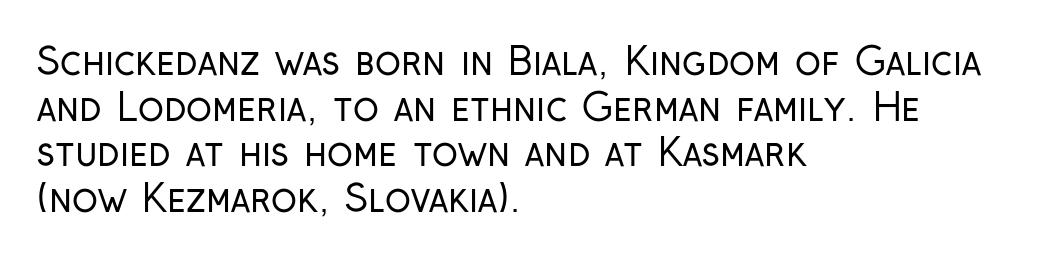
Q: Is the text bold? A: No.
Q: Is the text italic (slanted)? A: No, it is upright.
Q: Is the typeface a serif or a sans-serif typeface? A: Sans-serif.
Q: Is the text underlined? A: No.
Q: How is the paragraph aligned? A: Left-aligned.
Q: Is the spacing between letters normal or unusually wide? A: Normal.
Q: Width (condensed, normal, or wide)? A: Condensed.
Q: Stroke contrast? A: Low.
Q: x-height? A: Medium.
Q: Monospaced? A: No.
